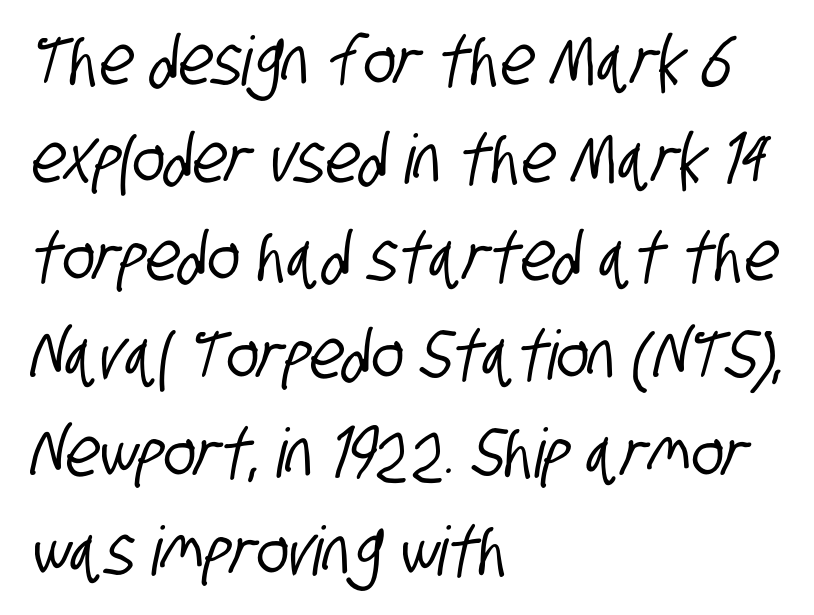
Q: Is the typeface a serif or a sans-serif typeface? A: Sans-serif.
Q: Is the text underlined? A: No.
Q: How is the paragraph aligned? A: Left-aligned.
Q: Is the spacing between letters normal or unusually wide? A: Normal.
Q: Is the spacing between lines tight, normal or loose? A: Normal.
Q: Width (condensed, normal, or wide)? A: Condensed.
Q: Stroke contrast? A: Low.
Q: x-height? A: Large.
Q: Monospaced? A: No.
